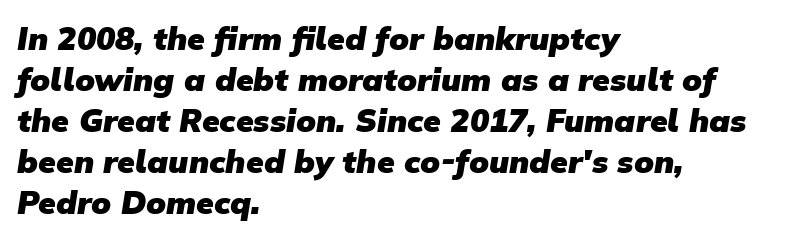
This rendering employs a face without finishing strokes, i.e., a sans-serif. Strong, thick strokes mark this as bold type. Leftover space on each line is placed entirely after the last word. The face used here is proportionally spaced, like ordinary book or web type.
